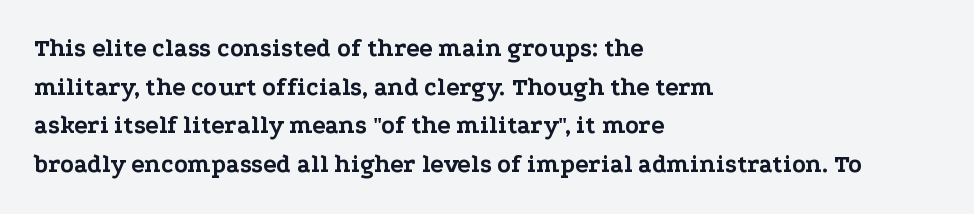
Q: Is the text bold? A: Yes.
Q: Is the text italic (slanted)? A: No, it is upright.
Q: Is the text underlined? A: No.
Q: How is the paragraph aligned? A: Left-aligned.
Q: Is the spacing between letters normal or unusually wide? A: Normal.
Q: Is the spacing between lines tight, normal or loose? A: Normal.
